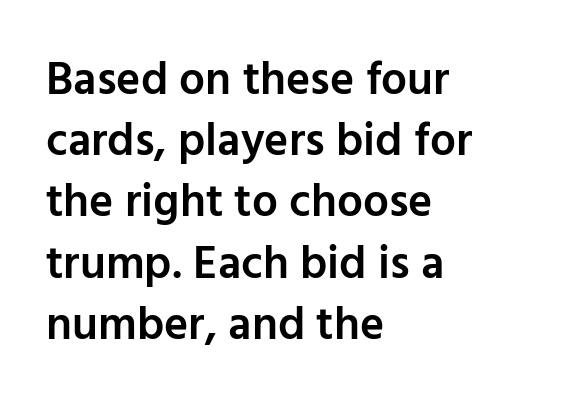
{"serif": "no", "italic": "no", "bold": "semi", "weight": "semibold", "width": "normal", "stroke_contrast": "low", "x_height": "medium", "monospaced": "no", "underline": "no", "align": "left", "line_spacing": "normal", "line_spacing_ratio": 1.33, "letter_spacing": "normal", "letter_spacing_em": 0.0, "glyph_px": 46}
